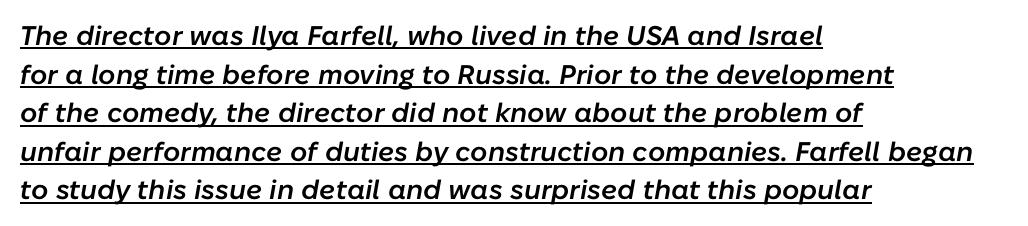
Q: Is the text bold? A: Semi-bold.
Q: Is the text italic (slanted)? A: Yes, it leans right by about 10 degrees.
Q: Is the text underlined? A: Yes.
Q: How is the paragraph aligned? A: Left-aligned.
Q: Is the spacing between letters normal or unusually wide? A: Normal.
Q: Is the spacing between lines tight, normal or loose? A: Normal.
